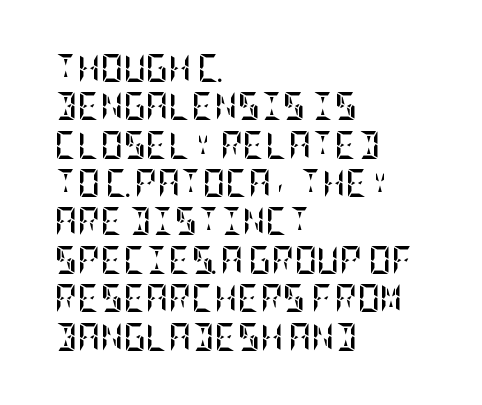
The image shows 28 px semibold, condensed type, upright; set left-aligned, normal line spacing (1.37x), normal letter spacing, not underlined; low stroke contrast and a large x-height.
